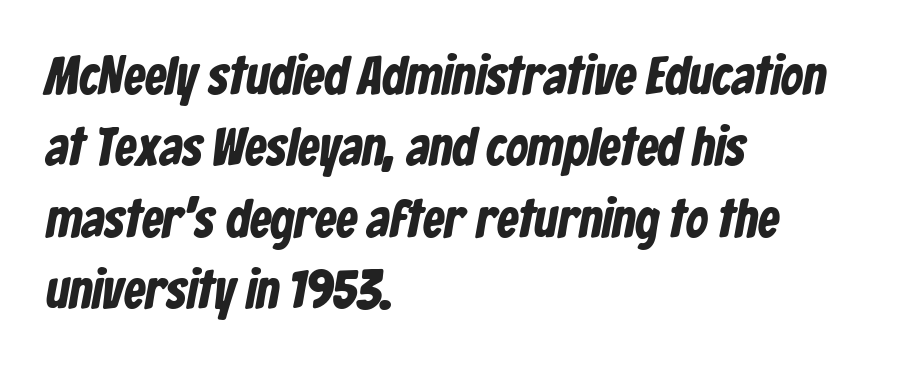
{"serif": "no", "bold": "yes", "weight": "bold", "width": "condensed", "stroke_contrast": "low", "x_height": "medium", "monospaced": "no", "underline": "no", "align": "left", "line_spacing": "normal", "line_spacing_ratio": 1.32, "letter_spacing": "normal", "letter_spacing_em": 0.0, "glyph_px": 54}
